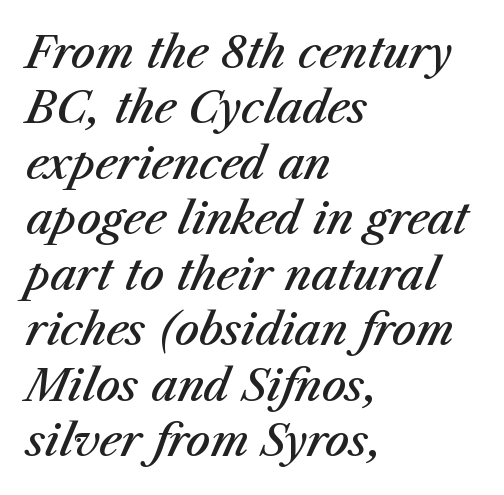
The image shows 43 px semibold type, italic (leaning right); set left-aligned, normal line spacing (1.29x), normal letter spacing, not underlined; medium stroke contrast and a medium x-height.
